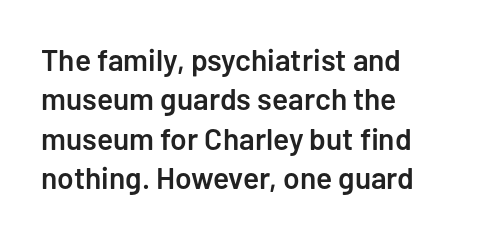
Q: Is the text bold? A: Semi-bold.
Q: Is the text italic (slanted)? A: No, it is upright.
Q: Is the typeface a serif or a sans-serif typeface? A: Sans-serif.
Q: Is the text underlined? A: No.
Q: How is the paragraph aligned? A: Left-aligned.
Q: Is the spacing between letters normal or unusually wide? A: Normal.
Q: Is the spacing between lines tight, normal or loose? A: Normal.
Q: Width (condensed, normal, or wide)? A: Normal.
Q: Stroke contrast? A: Low.
Q: x-height? A: Medium.
Q: Monospaced? A: No.
